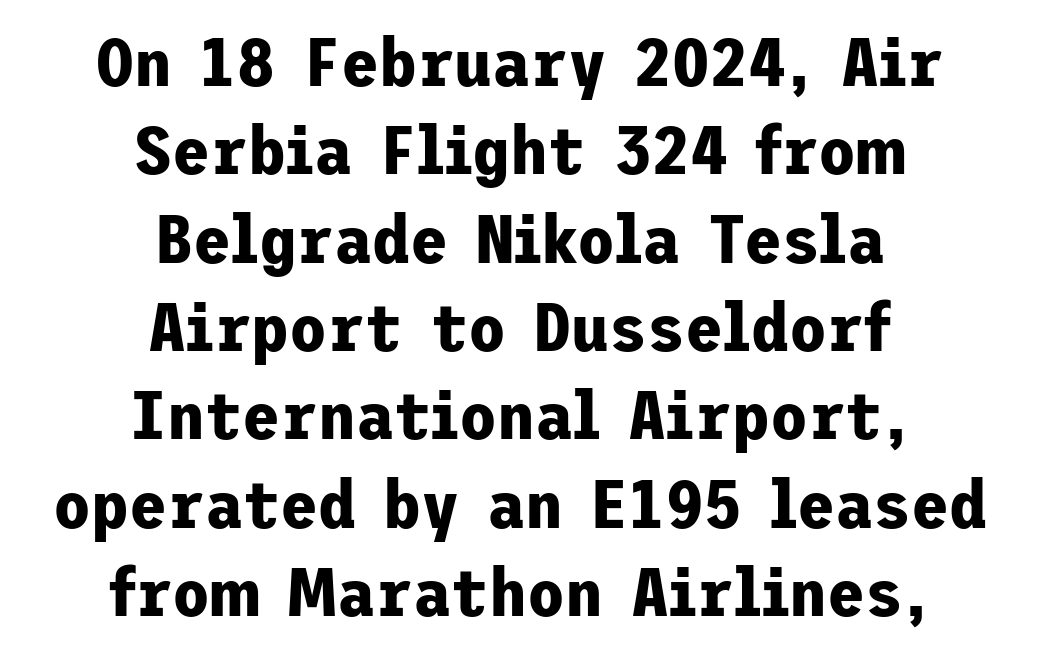
The image shows 69 px bold sans-serif type, upright; set centered, normal line spacing (1.28x), normal letter spacing, not underlined; low stroke contrast and a medium x-height.
